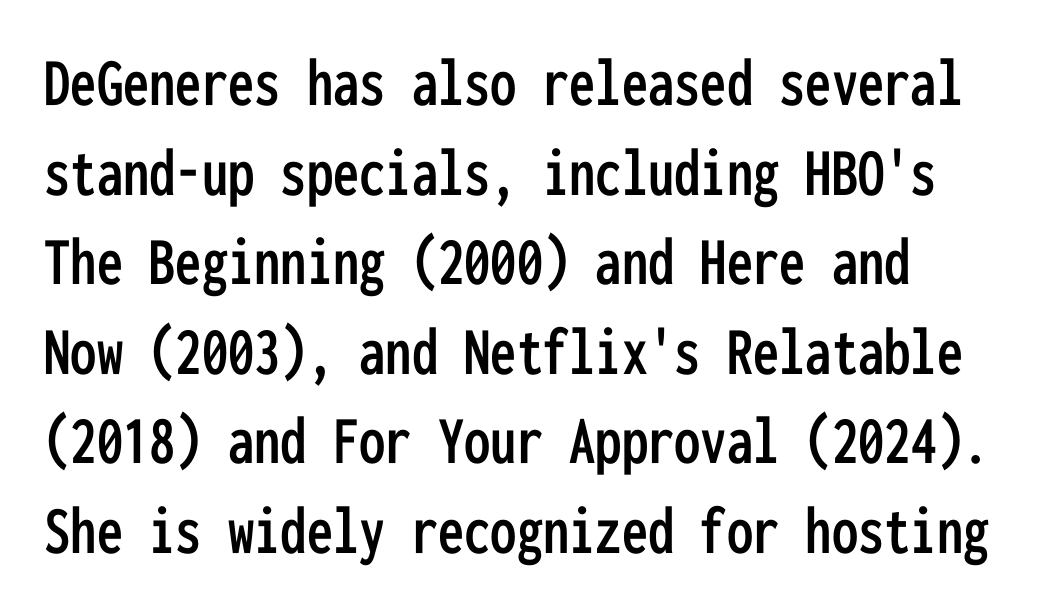
Q: Is the text italic (slanted)? A: No, it is upright.
Q: Is the typeface a serif or a sans-serif typeface? A: Sans-serif.
Q: Is the text underlined? A: No.
Q: Is the spacing between letters normal or unusually wide? A: Normal.
Q: Is the spacing between lines tight, normal or loose? A: Normal.
Q: Width (condensed, normal, or wide)? A: Condensed.
Q: Stroke contrast? A: Low.
Q: x-height? A: Medium.
Q: Monospaced? A: Yes.
